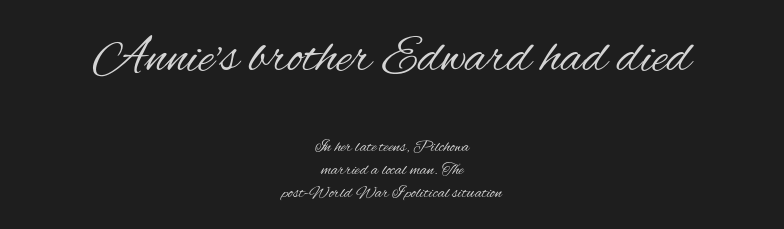
Q: Is the text bold? A: No.
Q: Is the text italic (slanted)? A: Yes.
Q: Is the typeface a serif or a sans-serif typeface? A: Sans-serif.
Q: Is the text underlined? A: No.
Q: How is the paragraph aligned? A: Centered.
Q: Is the spacing between letters normal or unusually wide? A: Normal.
Q: Is the spacing between lines tight, normal or loose? A: Normal.
Q: Which block of text is set in a larger size, the first (top) or the second (bottom)? A: The first (top) one.
Q: Width (condensed, normal, or wide)? A: Condensed.
Q: Stroke contrast? A: Medium.
Q: x-height? A: Small.
Q: Monospaced? A: No.
